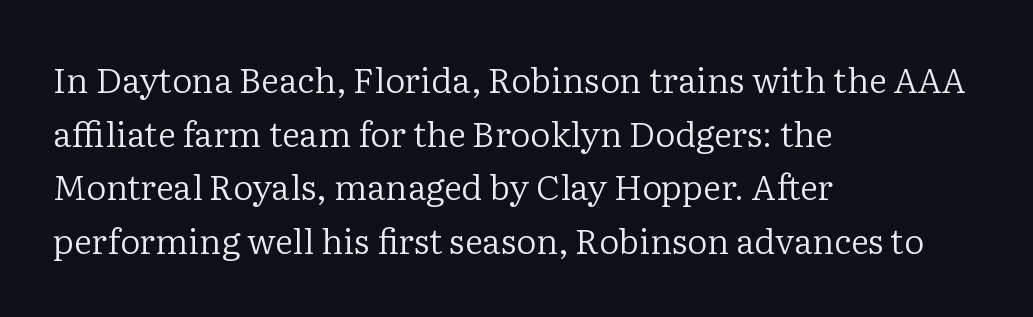
Q: Is the text bold? A: No.
Q: Is the text italic (slanted)? A: No, it is upright.
Q: Is the typeface a serif or a sans-serif typeface? A: Serif.
Q: Is the text underlined? A: No.
Q: How is the paragraph aligned? A: Left-aligned.
Q: Is the spacing between letters normal or unusually wide? A: Normal.
Q: Is the spacing between lines tight, normal or loose? A: Normal.
Q: Width (condensed, normal, or wide)? A: Normal.
Q: Stroke contrast? A: Low.
Q: x-height? A: Medium.
Q: Monospaced? A: No.
